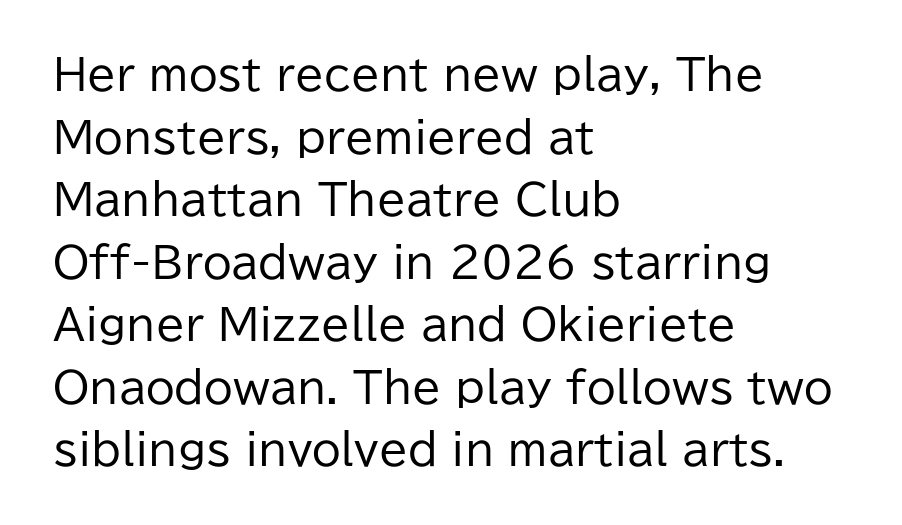
Q: Is the text bold? A: No.
Q: Is the text italic (slanted)? A: No, it is upright.
Q: Is the typeface a serif or a sans-serif typeface? A: Sans-serif.
Q: Is the text underlined? A: No.
Q: How is the paragraph aligned? A: Left-aligned.
Q: Is the spacing between letters normal or unusually wide? A: Normal.
Q: Is the spacing between lines tight, normal or loose? A: Normal.
Q: Width (condensed, normal, or wide)? A: Normal.
Q: Stroke contrast? A: Low.
Q: x-height? A: Medium.
Q: Monospaced? A: No.
